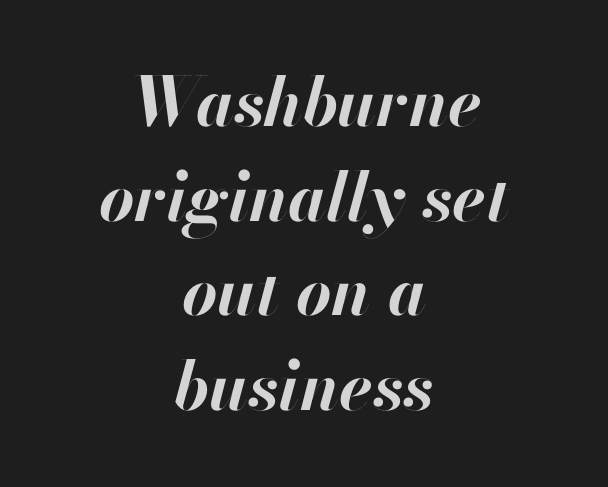
{"italic": "yes", "lean": "right", "slant_degrees": 13, "bold": "yes", "weight": "bold", "width": "normal", "stroke_contrast": "high", "x_height": "small", "monospaced": "no", "underline": "no", "align": "center", "line_spacing": "normal", "line_spacing_ratio": 1.39, "letter_spacing": "normal", "letter_spacing_em": 0.0, "glyph_px": 68}
